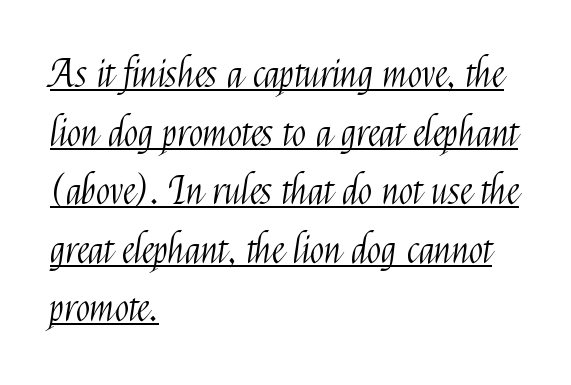
The image shows 38 px light, condensed sans-serif type; set left-aligned, normal line spacing (1.54x), normal letter spacing, underlined; medium stroke contrast and a medium x-height.
